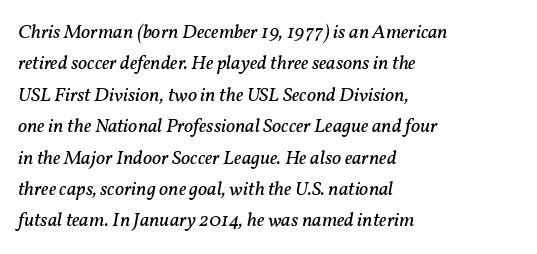
Q: Is the text bold? A: No.
Q: Is the text italic (slanted)? A: Yes, it leans right by about 11 degrees.
Q: Is the text underlined? A: No.
Q: How is the paragraph aligned? A: Left-aligned.
Q: Is the spacing between letters normal or unusually wide? A: Normal.
Q: Is the spacing between lines tight, normal or loose? A: Normal.
